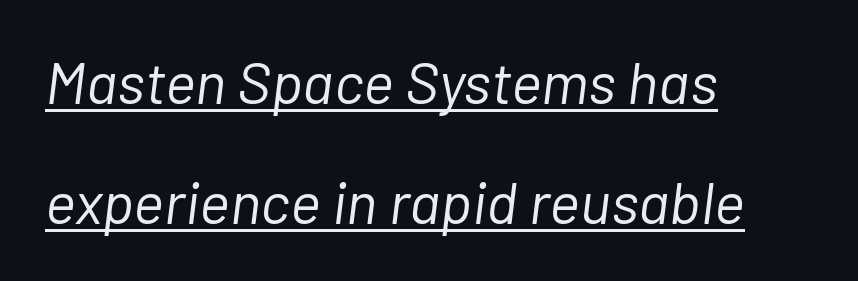
Rendered with sloped, italic letterforms. This rendering features underlined lettering. Each stroke keeps to a modest, everyday thickness or less. Students, note that the glyphs here touch the page at normal intervals. Honestly, the rows look like they've been pulled way apart.
